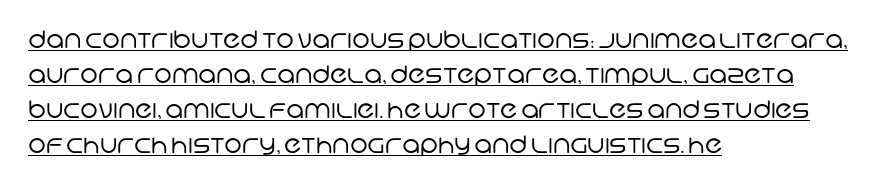
{"bold": "no", "underline": "yes", "align": "left", "line_spacing": "normal", "line_spacing_ratio": 1.46, "letter_spacing": "normal", "letter_spacing_em": 0.0, "glyph_px": 24}
